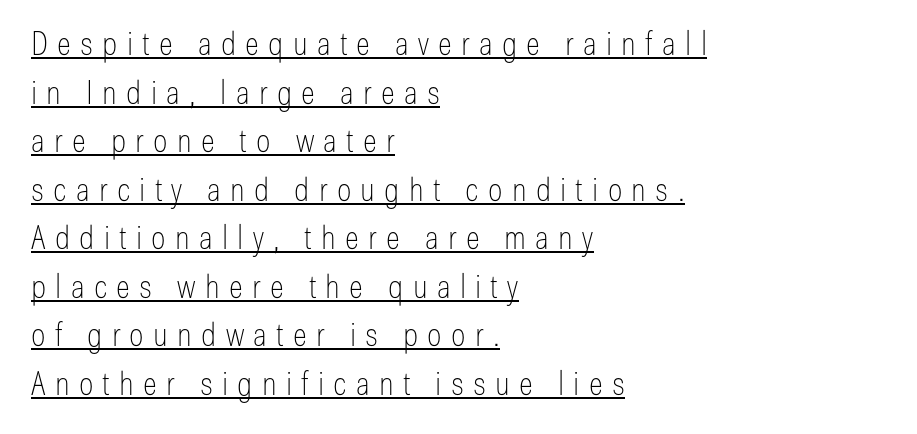
The image shows 33 px thin, condensed sans-serif type, upright; set left-aligned, normal line spacing (1.47x), unusually wide letter spacing (+0.28 em), underlined; low stroke contrast and a medium x-height.
